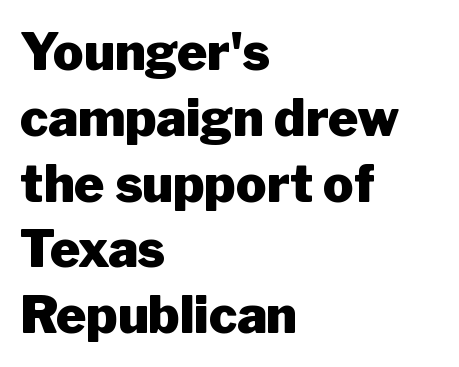
The image shows 51 px heavy sans-serif type, upright; set left-aligned, normal line spacing (1.29x), normal letter spacing, not underlined; low stroke contrast and a medium x-height.
